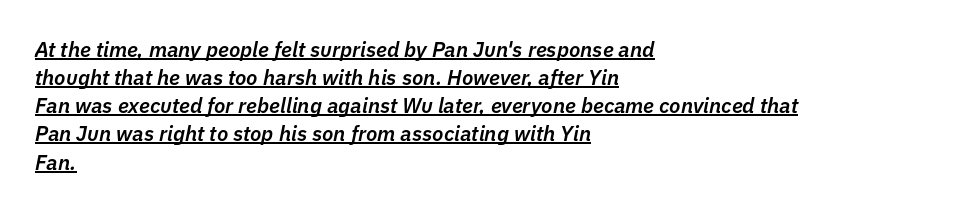
Q: Is the text bold? A: Semi-bold.
Q: Is the text italic (slanted)? A: Yes, it leans right by about 11 degrees.
Q: Is the text underlined? A: Yes.
Q: How is the paragraph aligned? A: Left-aligned.
Q: Is the spacing between letters normal or unusually wide? A: Normal.
Q: Is the spacing between lines tight, normal or loose? A: Normal.
